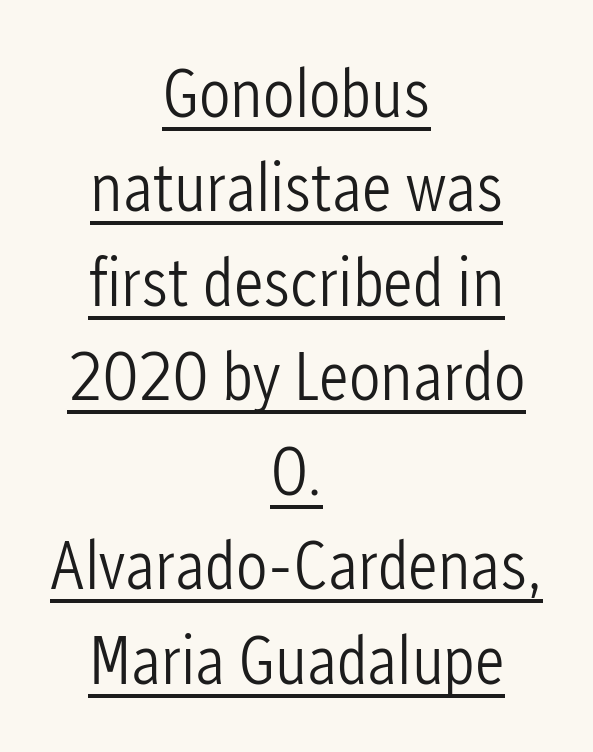
The image shows 70 px light, condensed sans-serif type, upright; set centered, normal line spacing (1.35x), normal letter spacing, underlined; low stroke contrast and a medium x-height.
